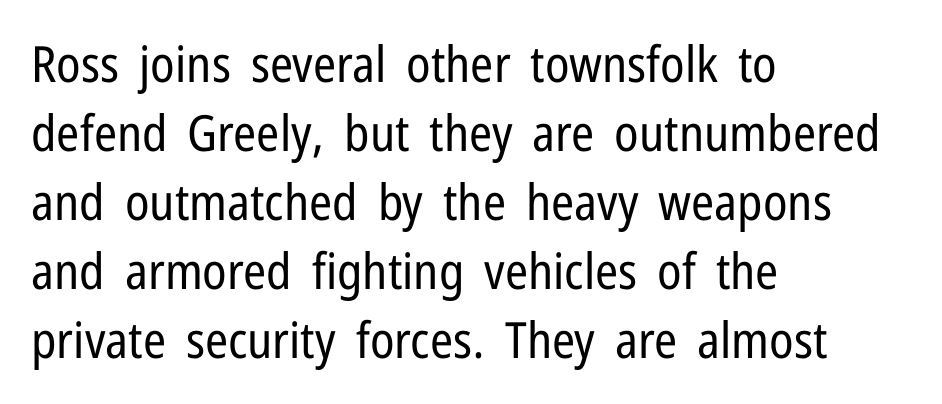
The image shows 50 px regular-weight, condensed sans-serif type, upright; set left-aligned, normal line spacing (1.38x), normal letter spacing, not underlined; low stroke contrast and a medium x-height.
